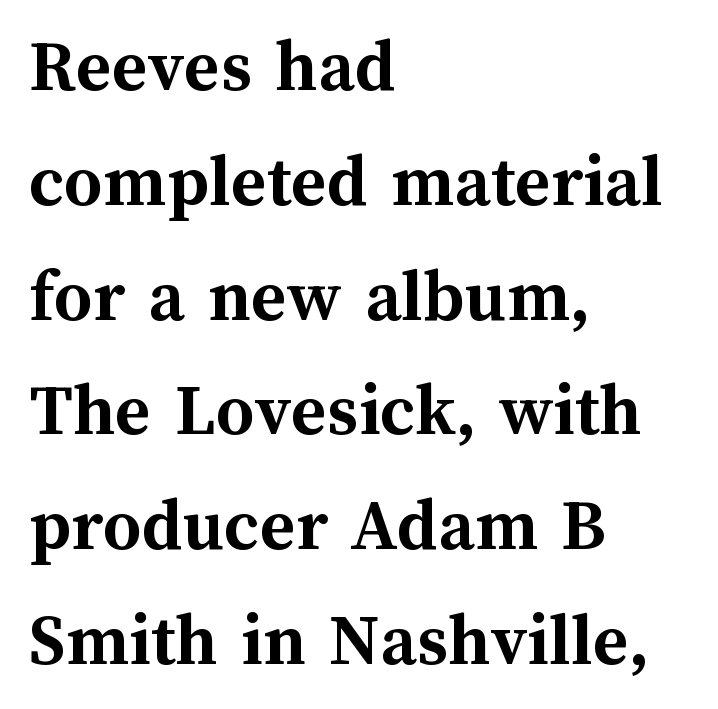
Proportional: the letters do not fall into vertical columns. The space directly below the letters is spotless. The axis of the letterforms is exactly vertical. These lines stack with their left ends in a neat column. The tracking reads as untouched default to a designer's eye. Rows of type keep a routine distance in the vertical direction.
